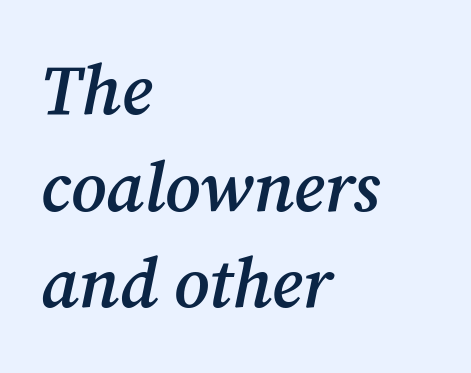
Q: Is the text bold? A: Semi-bold.
Q: Is the text italic (slanted)? A: Yes, it leans right by about 12 degrees.
Q: Is the typeface a serif or a sans-serif typeface? A: Serif.
Q: Is the text underlined? A: No.
Q: How is the paragraph aligned? A: Left-aligned.
Q: Is the spacing between letters normal or unusually wide? A: Normal.
Q: Is the spacing between lines tight, normal or loose? A: Normal.
Q: Width (condensed, normal, or wide)? A: Normal.
Q: Stroke contrast? A: Medium.
Q: x-height? A: Medium.
Q: Monospaced? A: No.
